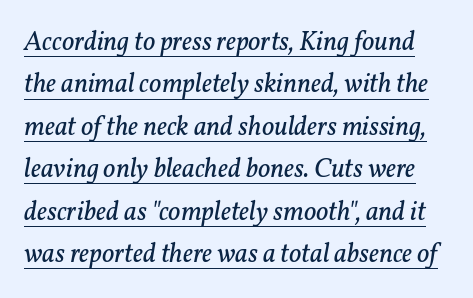
Each stroke keeps to a modest, everyday thickness or less. The rendering keeps characters at their native spacing. Notice how descenders clear the ascenders below comfortably — that's standard leading. These characters rest on top of a visible drawn line. Emphasis-style slanted type is in use.
